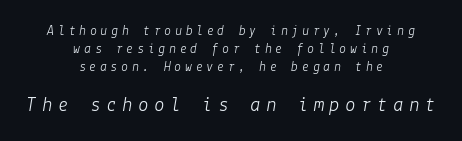
The image shows 21 px text type, italic (leaning right); set centered, normal line spacing (1.28x), unusually wide letter spacing (+0.26 em), not underlined; the second (bottom) block is 1.5x larger.
